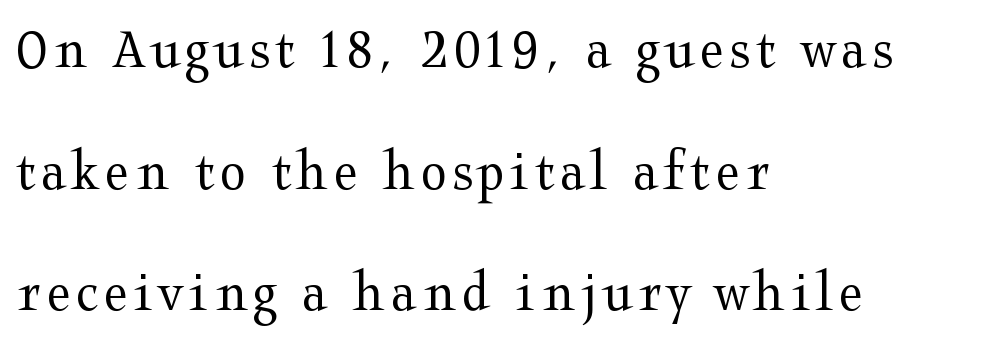
Yep, those are serifs on the letters. Is this a fixed-width face? No — the glyphs have proportional, varying widths. Does the lettering tilt? It doesn't — this is upright. This rendering features lettering with no underline. The leading is generous, giving the passage an open texture. Weight class: somewhere from thin through regular.
